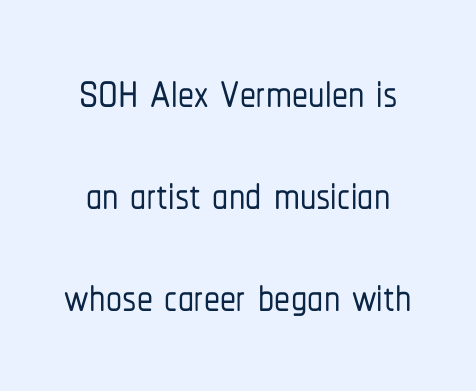
Q: Is the text italic (slanted)? A: No, it is upright.
Q: Is the typeface a serif or a sans-serif typeface? A: Sans-serif.
Q: Is the text underlined? A: No.
Q: How is the paragraph aligned? A: Centered.
Q: Is the spacing between letters normal or unusually wide? A: Normal.
Q: Is the spacing between lines tight, normal or loose? A: Normal.
Q: Width (condensed, normal, or wide)? A: Condensed.
Q: Stroke contrast? A: Low.
Q: x-height? A: Medium.
Q: Monospaced? A: No.
